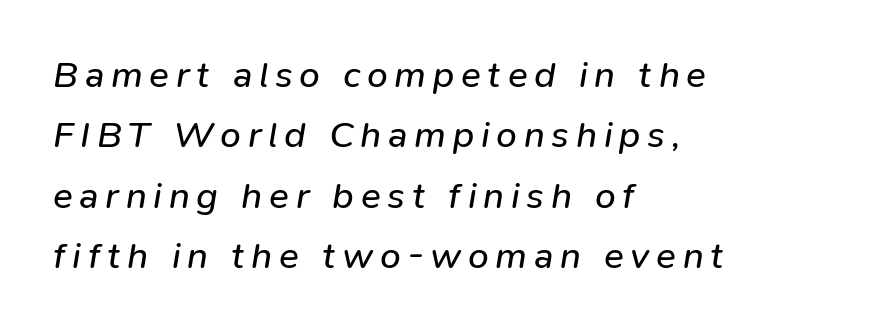
The space directly below the letters is spotless. These lines are set flush left with a ragged right edge. Each letter keeps its own natural width here, so spacing adapts to shape. Weight: in the light-to-regular range.
